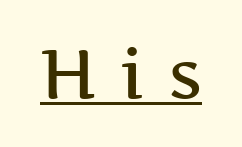
Q: Is the text bold? A: Semi-bold.
Q: Is the text italic (slanted)? A: No, it is upright.
Q: Is the typeface a serif or a sans-serif typeface? A: Serif.
Q: Is the text underlined? A: Yes.
Q: Is the spacing between letters normal or unusually wide? A: Unusually wide.
Q: Width (condensed, normal, or wide)? A: Wide.
Q: Stroke contrast? A: Medium.
Q: x-height? A: Medium.
Q: Monospaced? A: No.
